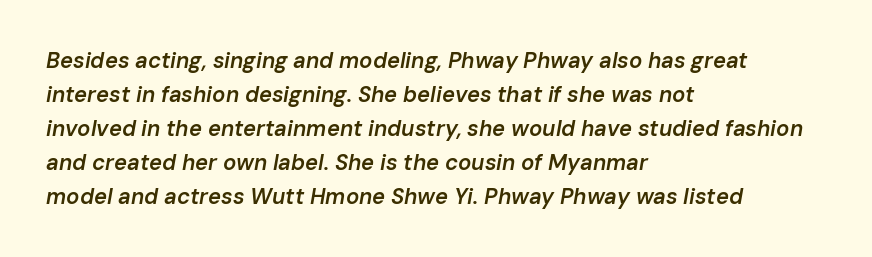
The image shows 22 px text type, italic (leaning right); set left-aligned, normal line spacing (1.54x), normal letter spacing, not underlined.
